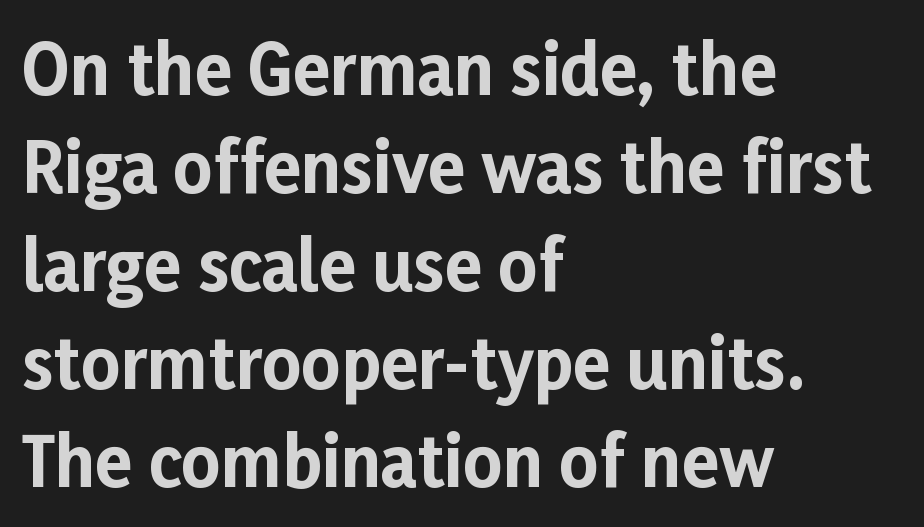
Is there much room between lines? A standard amount, neither cramped nor airy. These lines are rendered in a variable-pitch font. The designer went with a sans here, leaving each stem footless. Look at the tracking — it's just the regular setting, nothing added.
